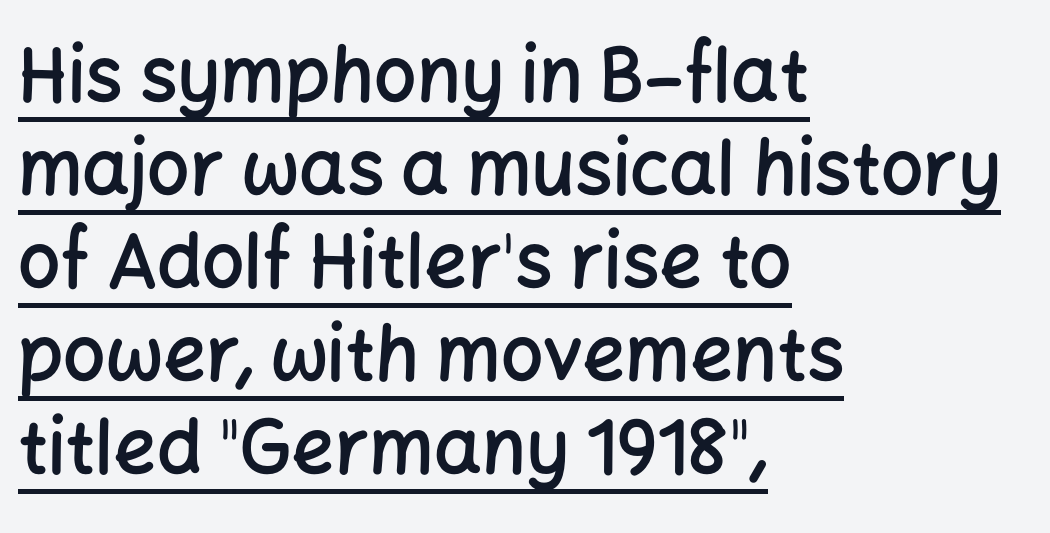
The image shows 75 px semibold sans-serif type, upright; set left-aligned, line spacing 1.24x, normal letter spacing, underlined; low stroke contrast and a medium x-height.
